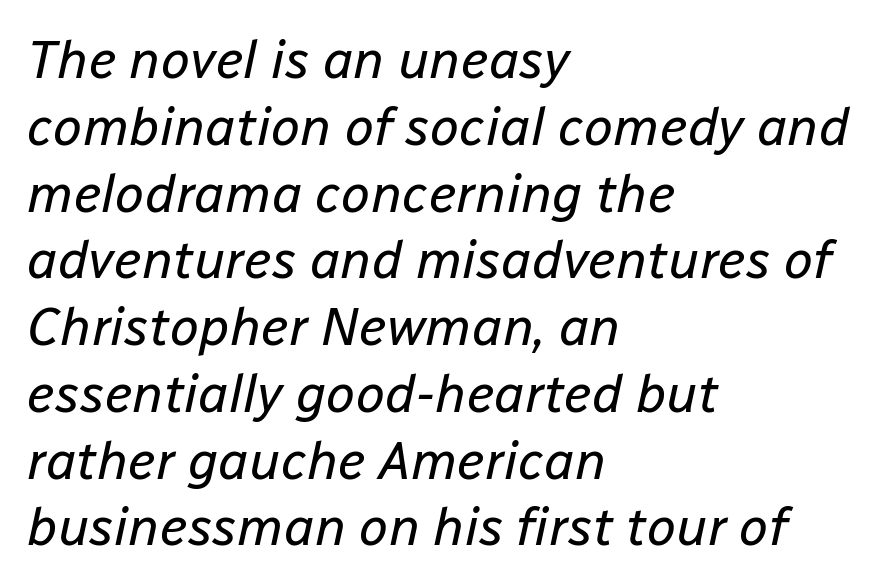
The image shows 53 px regular-weight type, italic (leaning right); set left-aligned, normal line spacing (1.26x), normal letter spacing, not underlined; low stroke contrast and a medium x-height.
